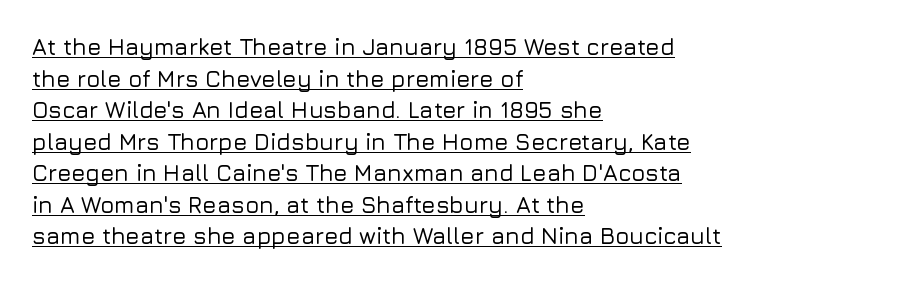
Q: Is the text italic (slanted)? A: No, it is upright.
Q: Is the text underlined? A: Yes.
Q: How is the paragraph aligned? A: Left-aligned.
Q: Is the spacing between letters normal or unusually wide? A: Normal.
Q: Is the spacing between lines tight, normal or loose? A: Normal.
